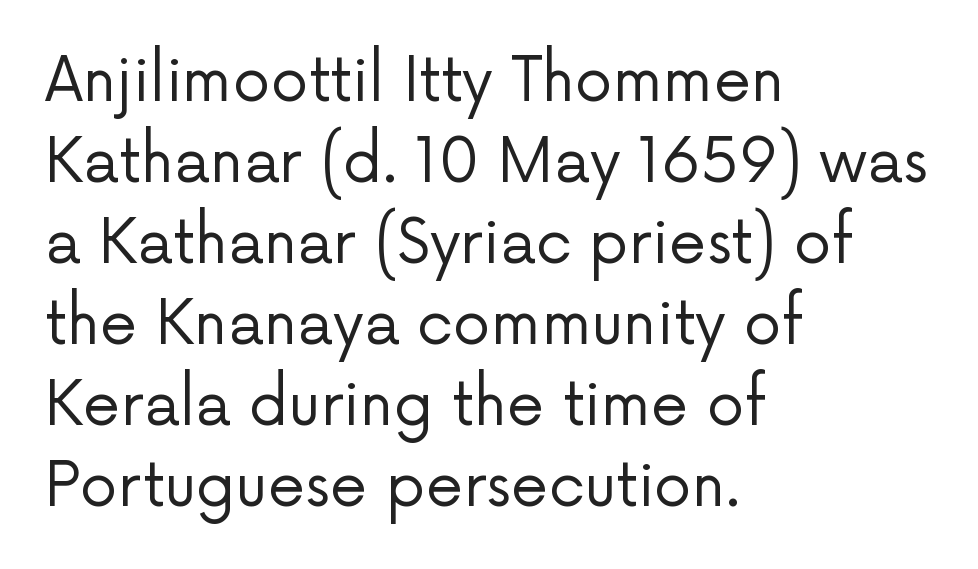
Each letter's strokes conclude bluntly, with no projecting serifs. Think standard paragraph weight, or any step lighter than that. Nobody drew a line under any word here. Standard letterfit; no display-style spreading of the glyphs. The rendering anchors every line to the left-hand side. This sample uses an upright cut, with every glyph sitting square on the baseline.
